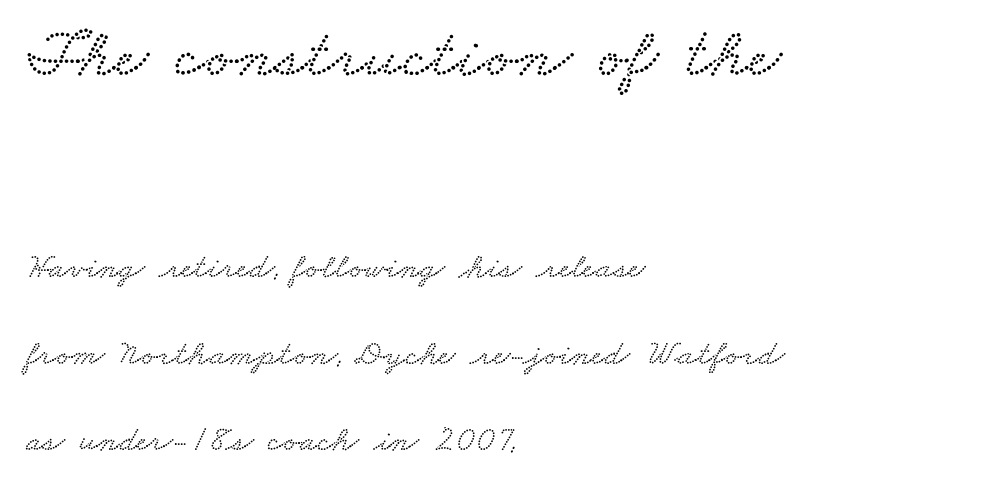
Q: Is the text underlined? A: No.
Q: How is the paragraph aligned? A: Left-aligned.
Q: Is the spacing between letters normal or unusually wide? A: Normal.
Q: Is the spacing between lines tight, normal or loose? A: Loose.
Q: Which block of text is set in a larger size, the first (top) or the second (bottom)? A: The first (top) one.
Q: Width (condensed, normal, or wide)? A: Wide.
Q: Stroke contrast? A: Low.
Q: x-height? A: Small.
Q: Monospaced? A: No.
